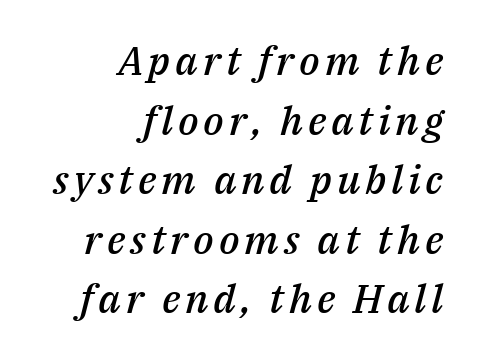
The face used here is proportionally spaced, like ordinary book or web type. This block has exactly the height ordinary leading produces. Horizontal alignment here is rightward, an uncommon choice for prose. As a designer I'd log this as weight 600, semibold.
